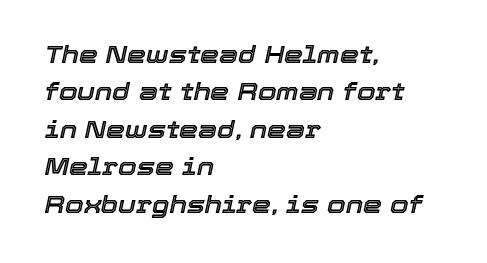
The image shows 24 px text type, italic (leaning right); set left-aligned, normal line spacing (1.56x), normal letter spacing, not underlined.
